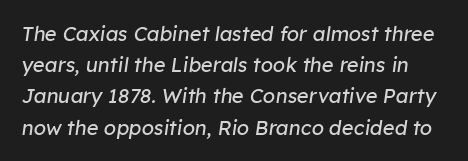
Q: Is the text bold? A: No.
Q: Is the text italic (slanted)? A: Yes, it leans right by about 8 degrees.
Q: Is the text underlined? A: No.
Q: Is the spacing between letters normal or unusually wide? A: Normal.
Q: Is the spacing between lines tight, normal or loose? A: Normal.
